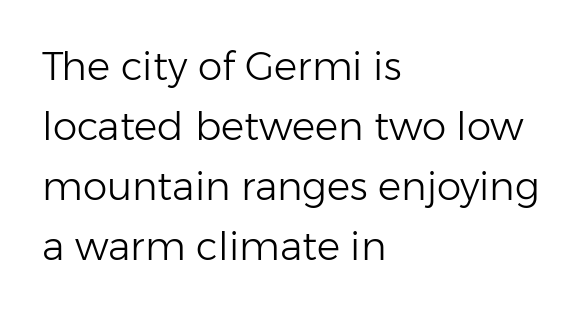
The image shows 39 px light sans-serif type, upright; set left-aligned, normal line spacing (1.54x), normal letter spacing, not underlined; low stroke contrast and a medium x-height.
